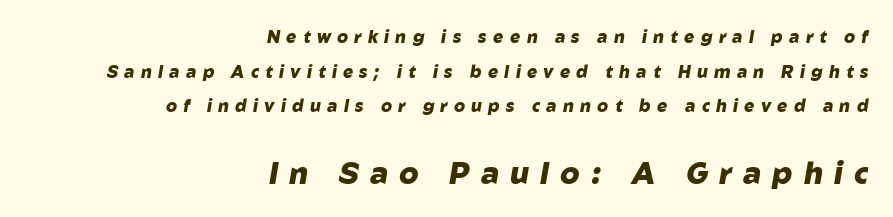
Q: Is the text bold? A: Yes.
Q: Is the text italic (slanted)? A: Yes, it leans right by about 10 degrees.
Q: Is the text underlined? A: No.
Q: How is the paragraph aligned? A: Right-aligned.
Q: Is the spacing between letters normal or unusually wide? A: Unusually wide.
Q: Is the spacing between lines tight, normal or loose? A: Loose.
Q: Which block of text is set in a larger size, the first (top) or the second (bottom)? A: The second (bottom) one.
Q: Width (condensed, normal, or wide)? A: Normal.
Q: Stroke contrast? A: Low.
Q: x-height? A: Medium.
Q: Monospaced? A: No.
